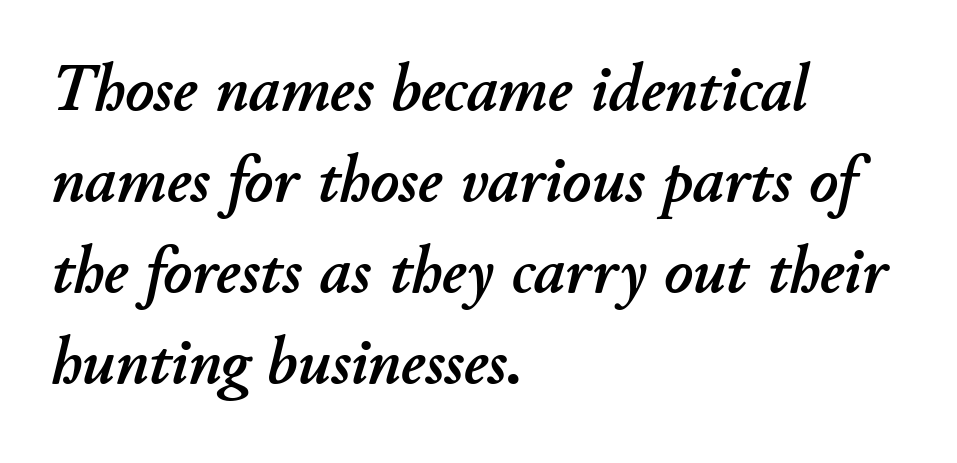
Here the glyphs are tracked normally, forming tight word shapes. The lines are quadded left. Decoration check: the copy has no underline. Leading matches the norm, producing a regular column. When letters slant like this, we call the style italic. Character widths vary here, with narrow letters taking less room than wide ones.
